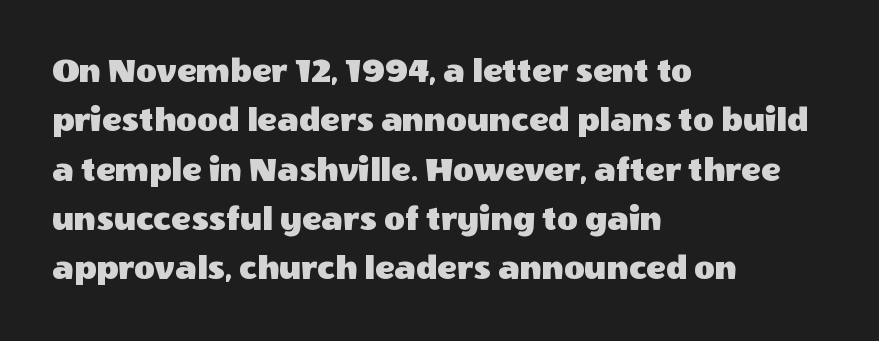
Q: Is the text italic (slanted)? A: No, it is upright.
Q: Is the typeface a serif or a sans-serif typeface? A: Sans-serif.
Q: Is the text underlined? A: No.
Q: How is the paragraph aligned? A: Left-aligned.
Q: Is the spacing between letters normal or unusually wide? A: Normal.
Q: Is the spacing between lines tight, normal or loose? A: Normal.
Q: Width (condensed, normal, or wide)? A: Normal.
Q: x-height? A: Large.
Q: Monospaced? A: No.
